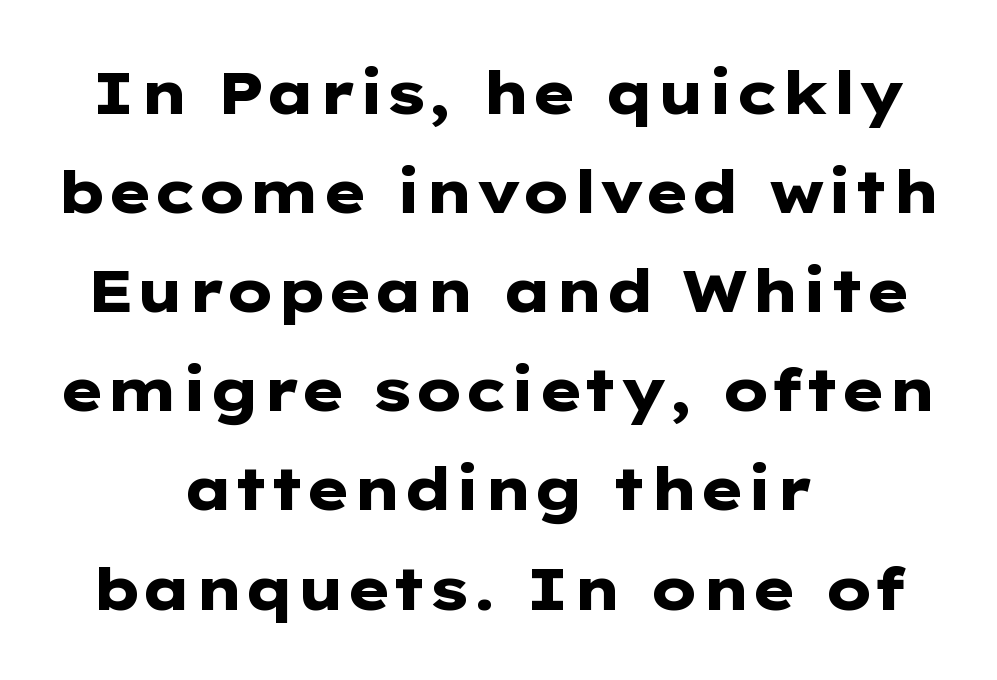
{"serif": "no", "italic": "no", "bold": "yes", "weight": "heavy", "width": "wide", "stroke_contrast": "low", "x_height": "medium", "monospaced": "no", "underline": "no", "align": "center", "line_spacing": "normal", "line_spacing_ratio": 1.68, "letter_spacing": "normal", "letter_spacing_em": 0.0, "glyph_px": 59}
